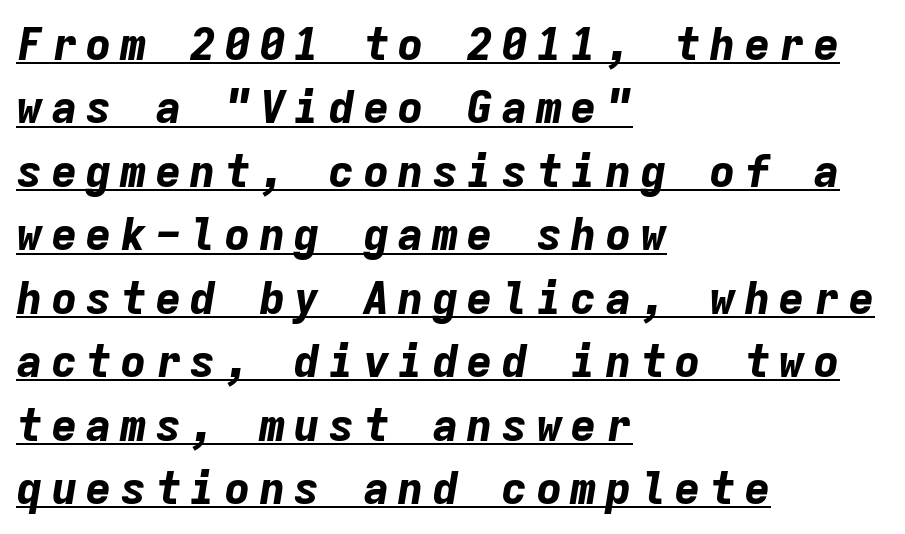
{"italic": "yes", "lean": "right", "slant_degrees": 9, "bold": "yes", "weight": "bold", "width": "normal", "stroke_contrast": "low", "x_height": "medium", "monospaced": "yes", "underline": "yes", "align": "left", "line_spacing": "normal", "line_spacing_ratio": 1.41, "glyph_px": 45}
